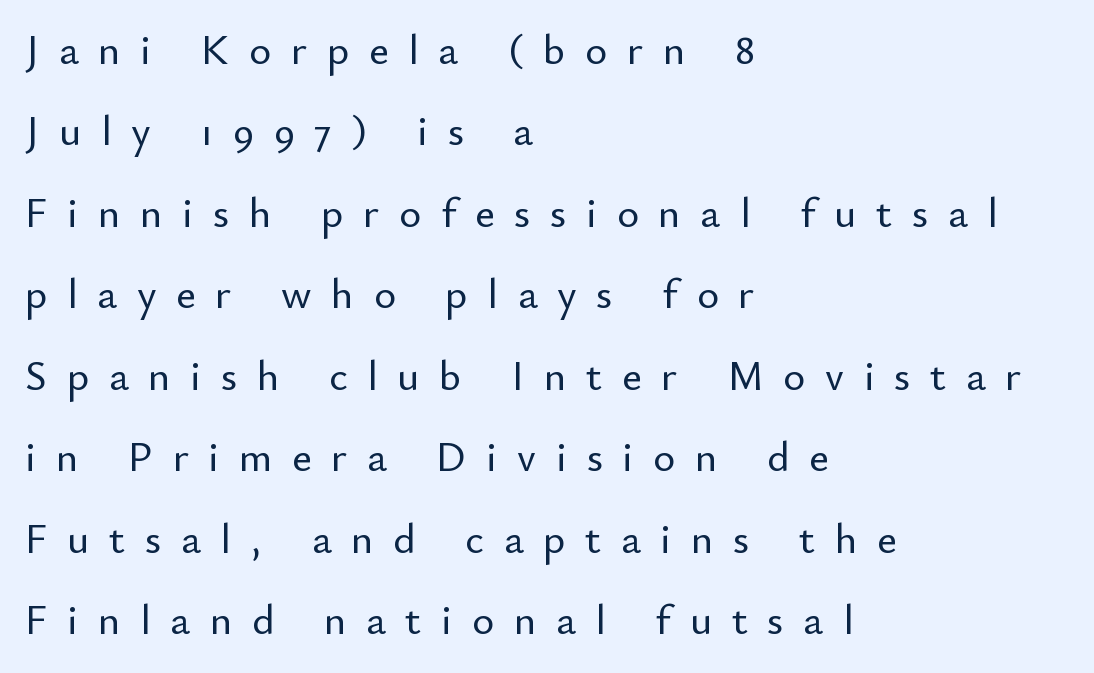
The image shows 42 px sans-serif type, upright; set left-aligned, loose line spacing (1.94x), unusually wide letter spacing (+0.47 em), not underlined; low stroke contrast and a small x-height.
